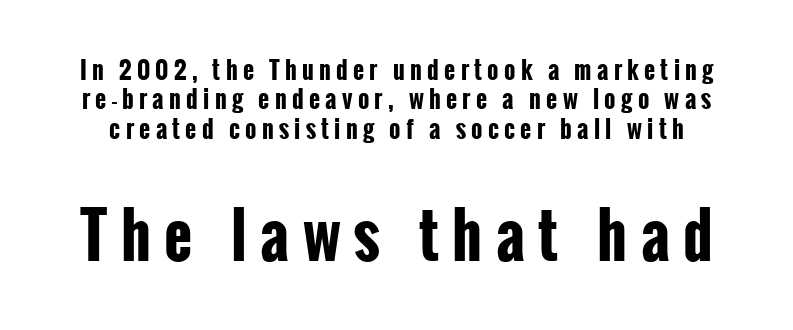
The image shows 61 px bold, condensed sans-serif type, upright; set line spacing 1.22x, unusually wide letter spacing (+0.22 em), not underlined; the second (bottom) block is 2.54x larger; low stroke contrast and a medium x-height.
